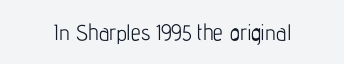
The space directly below the letters is spotless. Quick note: not italic, upright. The line texture is even and compact thanks to regular tracking. These glyphs show unthickened strokes, regular width or finer.
